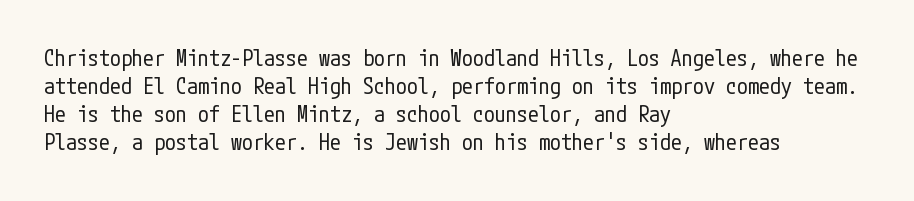
Q: Is the text bold? A: No.
Q: Is the text italic (slanted)? A: No, it is upright.
Q: Is the text underlined? A: No.
Q: How is the paragraph aligned? A: Left-aligned.
Q: Is the spacing between letters normal or unusually wide? A: Normal.
Q: Is the spacing between lines tight, normal or loose? A: Normal.
